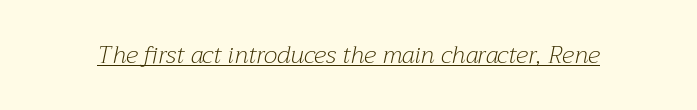
{"italic": "yes", "lean": "right", "slant_degrees": 12, "bold": "no", "underline": "yes", "letter_spacing": "normal", "letter_spacing_em": 0.0, "glyph_px": 24}
